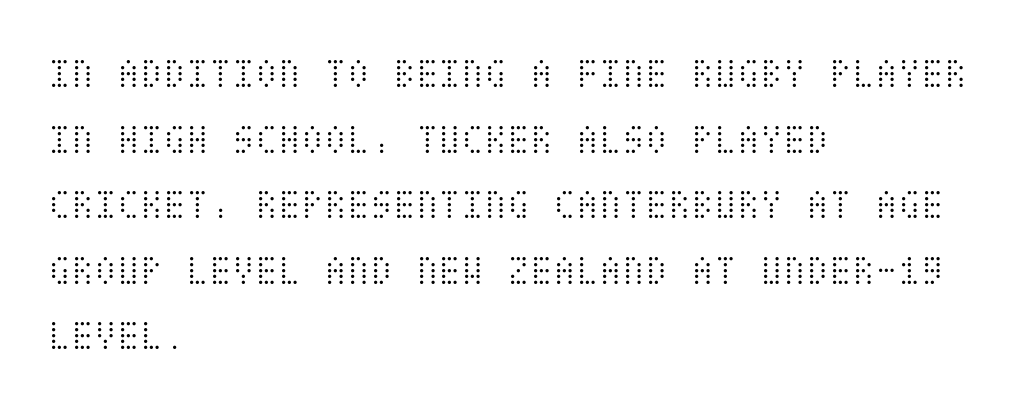
Q: Is the text bold? A: No.
Q: Is the text italic (slanted)? A: No, it is upright.
Q: Is the text underlined? A: No.
Q: How is the paragraph aligned? A: Left-aligned.
Q: Is the spacing between letters normal or unusually wide? A: Normal.
Q: Is the spacing between lines tight, normal or loose? A: Normal.
Q: Width (condensed, normal, or wide)? A: Condensed.
Q: Stroke contrast? A: Medium.
Q: x-height? A: Large.
